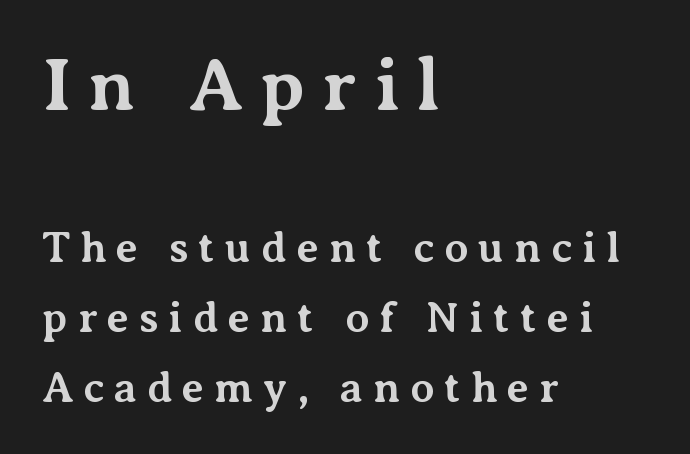
Classification — serif. Students, observe: this is what conventionally led text looks like. Here the designer chose a conventional face with non-uniform glyph widths. These lines are set flush left with a ragged right edge. Pretty heavy lettering here — definitely bold.
